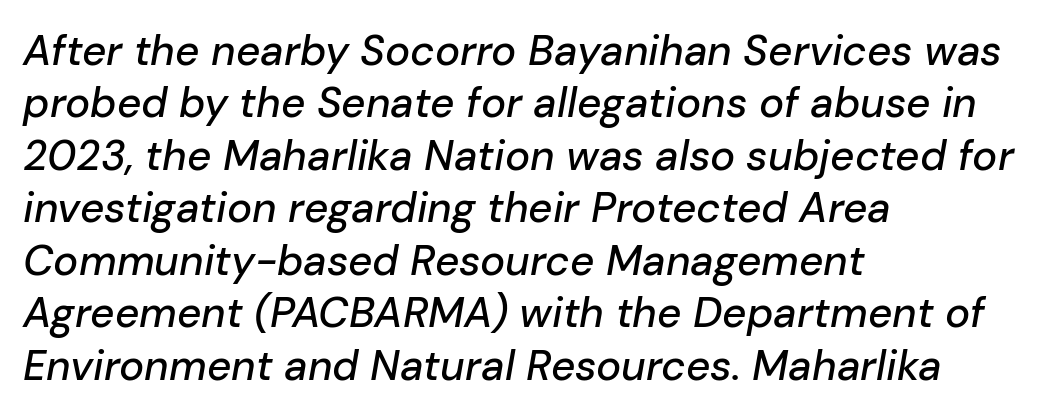
The words here are not underlined. No extra tracking has been applied to these lines. The face used here is proportionally spaced, like ordinary book or web type. Students, observe: this is what conventionally led text looks like.
